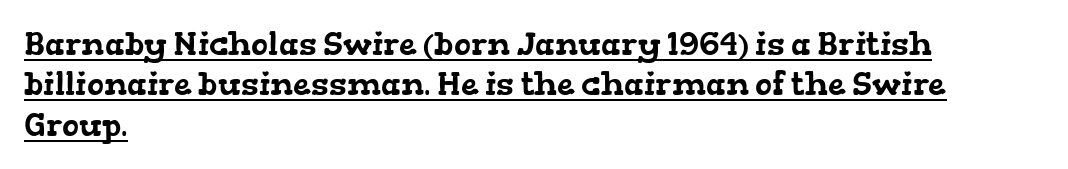
{"serif": "yes", "width": "wide", "stroke_contrast": "low", "x_height": "medium", "monospaced": "no", "underline": "yes", "align": "left", "line_spacing": "normal", "line_spacing_ratio": 1.26, "letter_spacing": "normal", "letter_spacing_em": 0.0, "glyph_px": 32}
